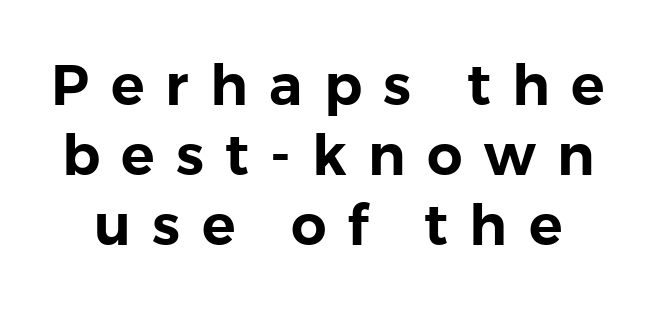
Q: Is the text italic (slanted)? A: No, it is upright.
Q: Is the typeface a serif or a sans-serif typeface? A: Sans-serif.
Q: Is the text underlined? A: No.
Q: Is the spacing between letters normal or unusually wide? A: Unusually wide.
Q: Is the spacing between lines tight, normal or loose? A: Normal.
Q: Width (condensed, normal, or wide)? A: Normal.
Q: Stroke contrast? A: Low.
Q: x-height? A: Medium.
Q: Monospaced? A: No.
